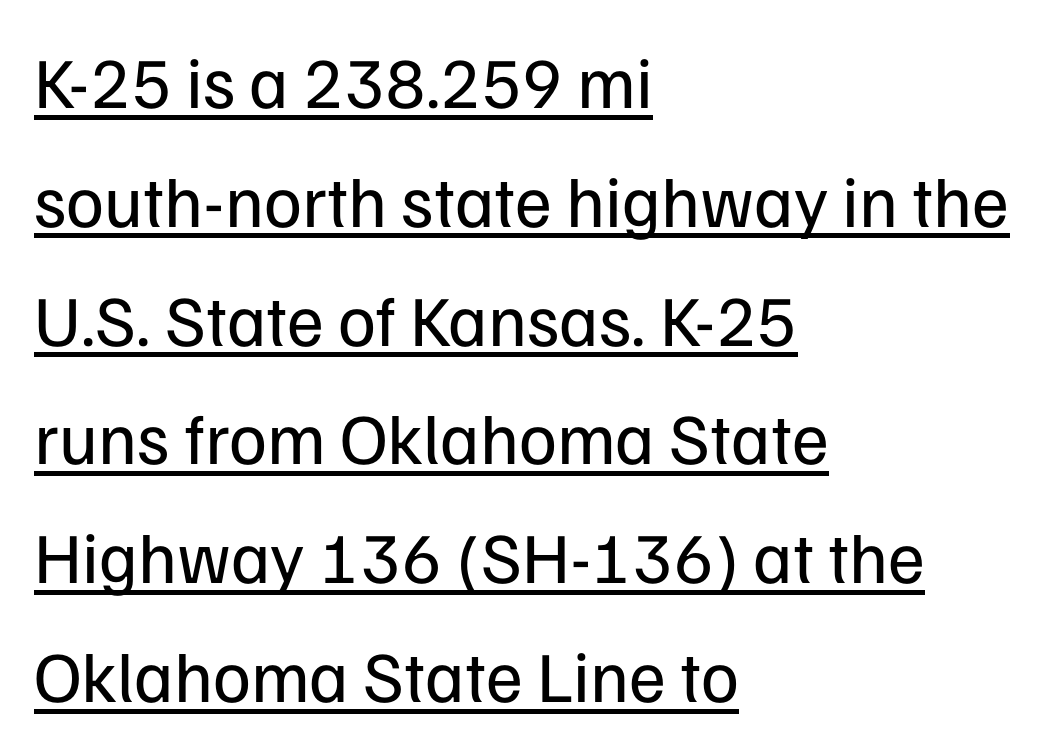
Do the letters lean? They stand straight. Each word holds together tightly as a unit, with standard inter-letter gaps. A light-to-regular cut is what we see here. The passage shown is typed in a proportional face where columns would drift. The rendering uses a moderate line-height, typical for paragraphs. Descenders here cross a horizontal rule under the line.
